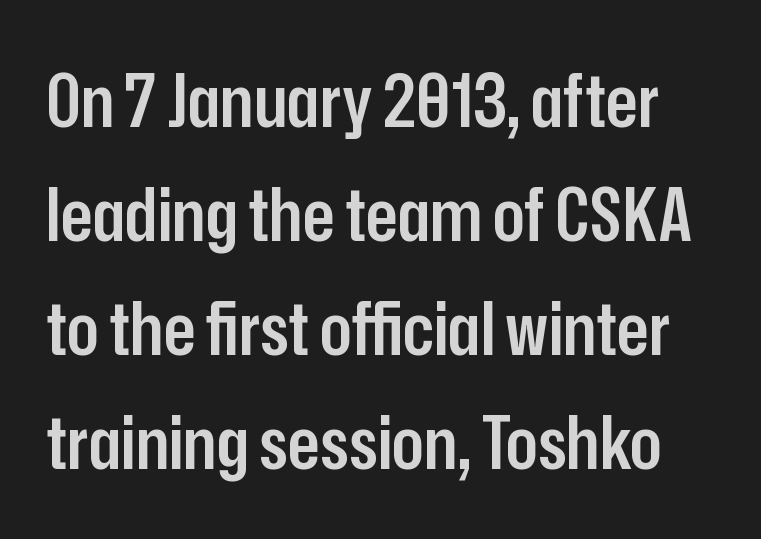
{"serif": "no", "italic": "no", "bold": "semi", "weight": "semibold", "width": "condensed", "stroke_contrast": "low", "x_height": "medium", "monospaced": "no", "underline": "no", "line_spacing": "normal", "line_spacing_ratio": 1.54, "letter_spacing": "normal", "letter_spacing_em": 0.0, "glyph_px": 74}
